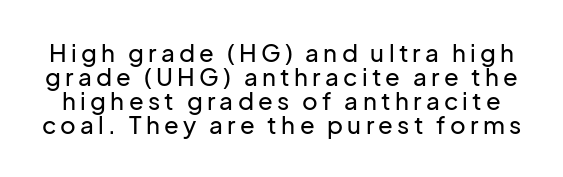
{"italic": "no", "underline": "no", "line_spacing": "tight", "line_spacing_ratio": 1.0, "glyph_px": 24}
